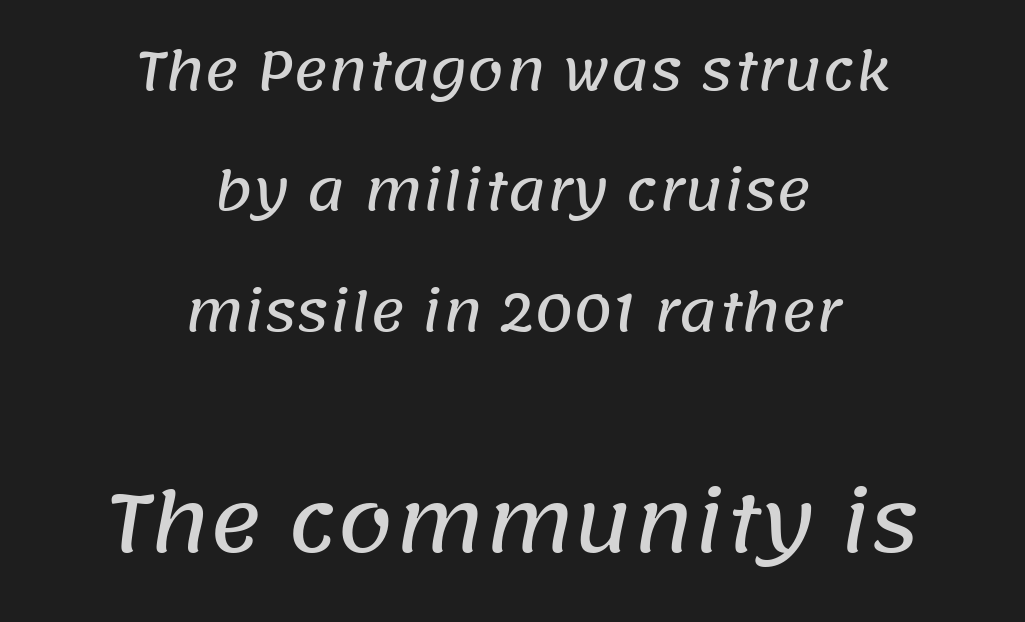
The image shows 80 px sans-serif type; set centered, loose line spacing (2.27x), normal letter spacing, not underlined; the second (bottom) block is 1.51x larger; low stroke contrast and a large x-height.
